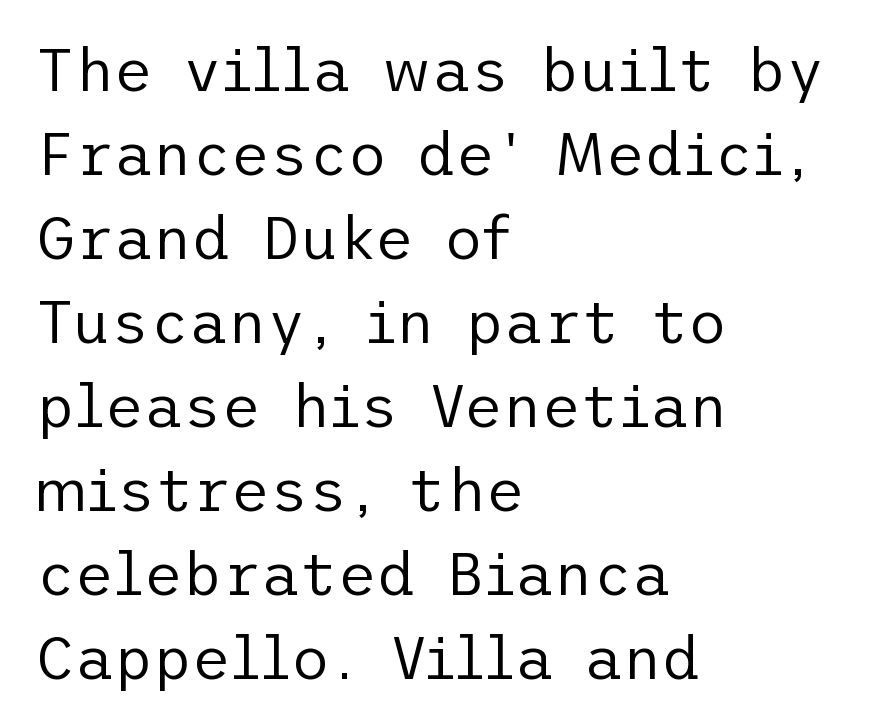
The image shows 60 px regular-weight sans-serif type, upright; set left-aligned, normal line spacing (1.4x), normal letter spacing, not underlined; low stroke contrast and a medium x-height.
